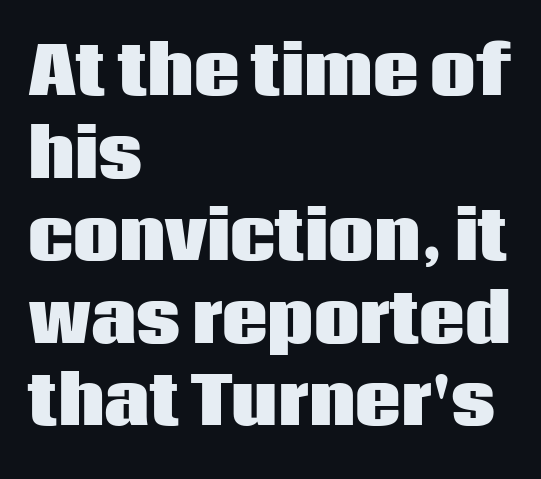
Q: Is the text bold? A: Yes.
Q: Is the text italic (slanted)? A: No, it is upright.
Q: Is the typeface a serif or a sans-serif typeface? A: Sans-serif.
Q: Is the text underlined? A: No.
Q: How is the paragraph aligned? A: Left-aligned.
Q: Is the spacing between letters normal or unusually wide? A: Normal.
Q: Is the spacing between lines tight, normal or loose? A: Normal.
Q: Width (condensed, normal, or wide)? A: Normal.
Q: Stroke contrast? A: Low.
Q: x-height? A: Large.
Q: Monospaced? A: No.
